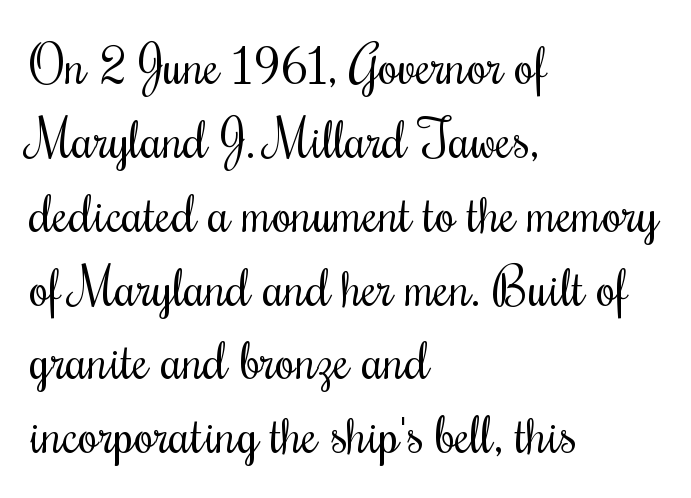
The leading is moderate, giving the passage an even texture. The characters display serif detailing at their extremities. Descenders are the only things crossing below the line. Proportional: the letters do not fall into vertical columns.
